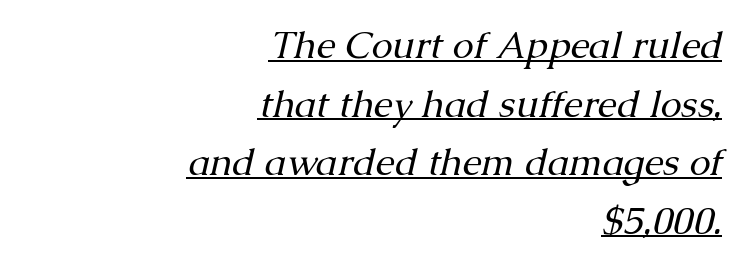
Q: Is the text bold? A: No.
Q: Is the text italic (slanted)? A: Yes, it leans right by about 13 degrees.
Q: Is the typeface a serif or a sans-serif typeface? A: Serif.
Q: Is the text underlined? A: Yes.
Q: How is the paragraph aligned? A: Right-aligned.
Q: Is the spacing between letters normal or unusually wide? A: Normal.
Q: Is the spacing between lines tight, normal or loose? A: Normal.
Q: Width (condensed, normal, or wide)? A: Normal.
Q: Stroke contrast? A: Medium.
Q: x-height? A: Medium.
Q: Monospaced? A: No.
